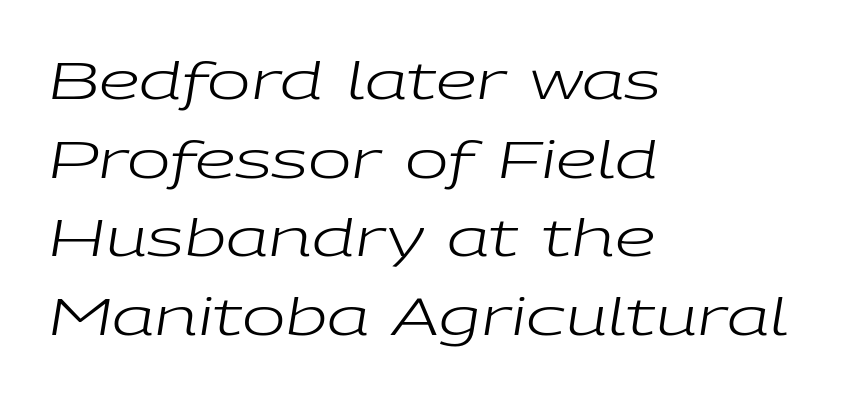
Notice how the passage keeps a crisp vertical edge on the left only. The letters advance in unequal steps, a hallmark of proportional type. The space beneath each line is pristine and unruled. The letterforms sit at book weight or below.
